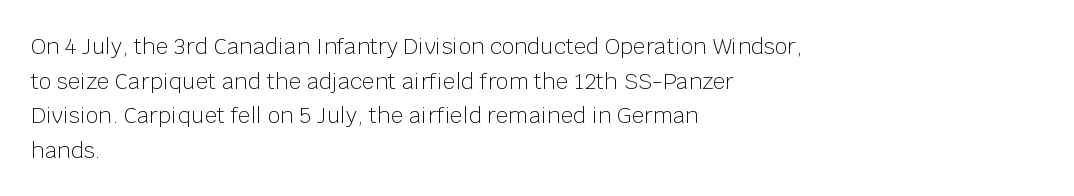
Which margin do the lines hug? The left one — the right edge is uneven. This is roman type, the default non-slanted kind. Summary of vertical rhythm: regular, with standard interline spacing. These glyphs show unthickened strokes, regular width or finer. The rendering keeps characters at their native spacing. The gap between lines stays unmarked.
